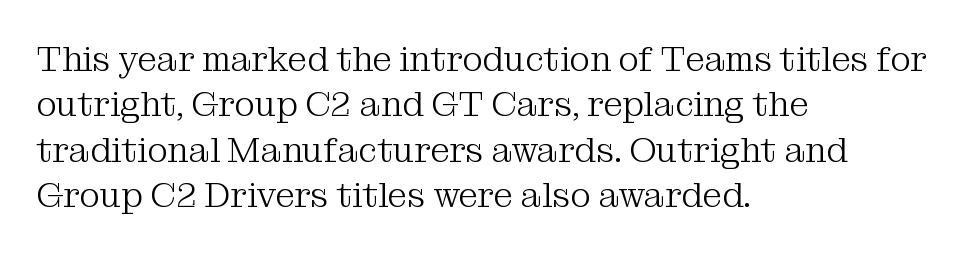
{"serif": "yes", "italic": "no", "bold": "no", "weight": "light", "width": "normal", "stroke_contrast": "medium", "x_height": "medium", "monospaced": "no", "underline": "no", "align": "left", "line_spacing": "normal", "line_spacing_ratio": 1.3, "letter_spacing": "normal", "letter_spacing_em": 0.0, "glyph_px": 35}
